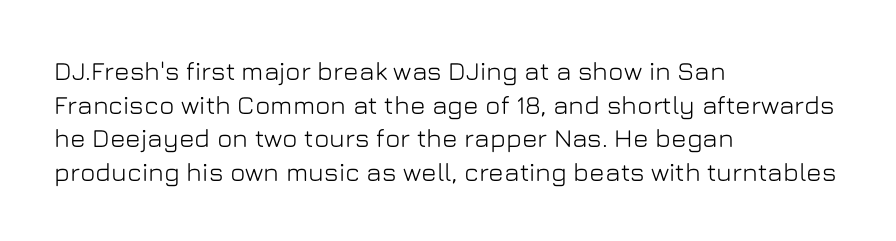
{"italic": "no", "underline": "no", "align": "left", "line_spacing": "normal", "line_spacing_ratio": 1.29, "letter_spacing": "normal", "letter_spacing_em": 0.0, "glyph_px": 26}
